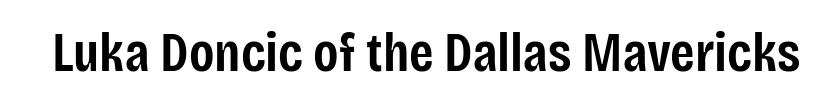
The image shows 56 px semibold, condensed sans-serif type, upright; set normal letter spacing, not underlined; low stroke contrast and a large x-height.
